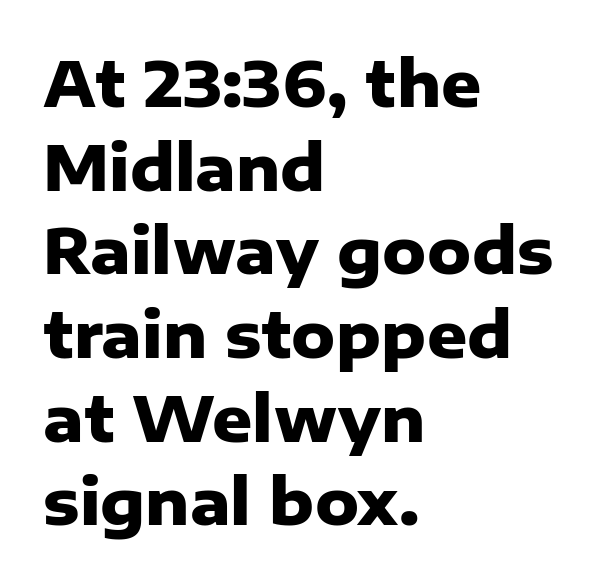
Q: Is the text bold? A: Yes.
Q: Is the text italic (slanted)? A: No, it is upright.
Q: Is the typeface a serif or a sans-serif typeface? A: Sans-serif.
Q: Is the text underlined? A: No.
Q: How is the paragraph aligned? A: Left-aligned.
Q: Is the spacing between letters normal or unusually wide? A: Normal.
Q: Is the spacing between lines tight, normal or loose? A: Normal.
Q: Width (condensed, normal, or wide)? A: Normal.
Q: Stroke contrast? A: Low.
Q: x-height? A: Medium.
Q: Monospaced? A: No.
